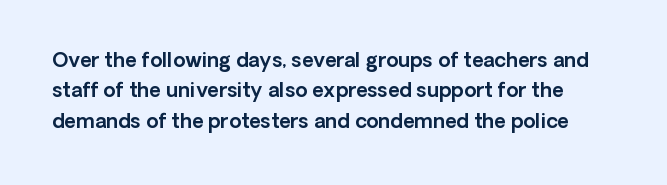
This is the regular roman posture of the typeface. A typesetter would call this leading conventional body-copy spacing. Words appear dense and cohesive because spacing is normal. Glance below the letters and you will spot only blank space.
